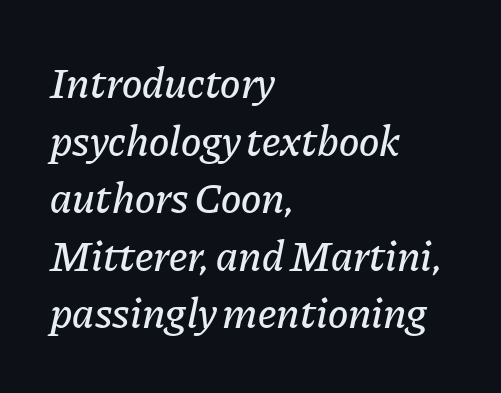
{"italic": "yes", "lean": "right", "slant_degrees": 11, "width": "normal", "stroke_contrast": "low", "x_height": "medium", "monospaced": "no", "underline": "no", "align": "left", "line_spacing": "normal", "line_spacing_ratio": 1.34, "letter_spacing": "normal", "letter_spacing_em": 0.0, "glyph_px": 43}
